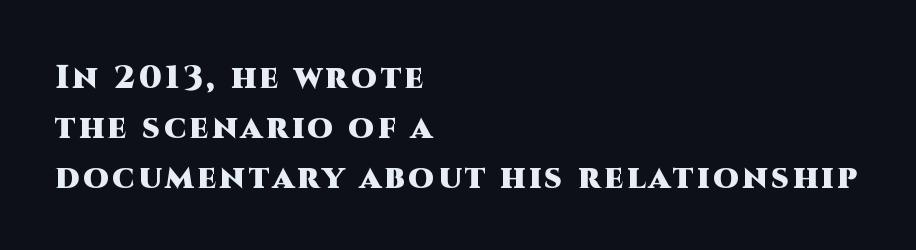
Q: Is the text bold? A: Yes.
Q: Is the text italic (slanted)? A: No, it is upright.
Q: Is the typeface a serif or a sans-serif typeface? A: Sans-serif.
Q: Is the text underlined? A: No.
Q: How is the paragraph aligned? A: Left-aligned.
Q: Is the spacing between lines tight, normal or loose? A: Normal.
Q: Width (condensed, normal, or wide)? A: Normal.
Q: Stroke contrast? A: High.
Q: x-height? A: Large.
Q: Monospaced? A: No.
